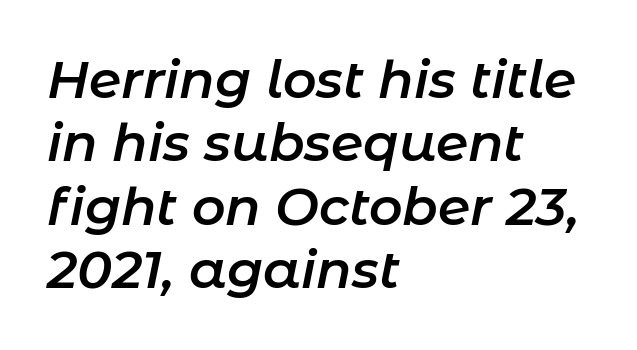
Q: Is the text bold? A: Semi-bold.
Q: Is the text italic (slanted)? A: Yes, it leans right by about 11 degrees.
Q: Is the text underlined? A: No.
Q: How is the paragraph aligned? A: Left-aligned.
Q: Is the spacing between letters normal or unusually wide? A: Normal.
Q: Width (condensed, normal, or wide)? A: Normal.
Q: Stroke contrast? A: Low.
Q: x-height? A: Medium.
Q: Monospaced? A: No.
